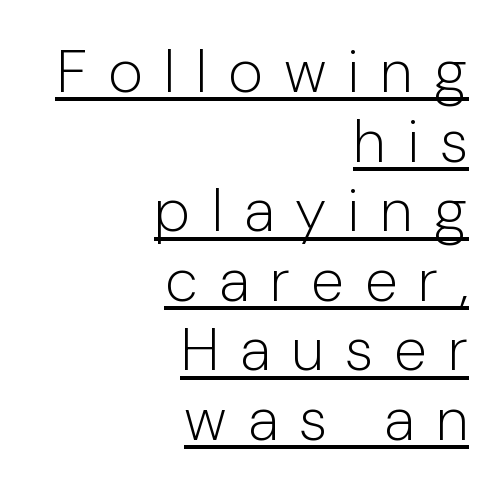
The image shows 60 px light sans-serif type, upright; set right-aligned, line spacing 1.16x, unusually wide letter spacing (+0.35 em), underlined; low stroke contrast and a medium x-height.
